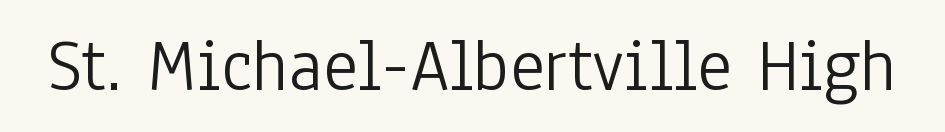
Q: Is the text bold? A: No.
Q: Is the text italic (slanted)? A: No, it is upright.
Q: Is the typeface a serif or a sans-serif typeface? A: Sans-serif.
Q: Is the text underlined? A: No.
Q: Is the spacing between letters normal or unusually wide? A: Normal.
Q: Width (condensed, normal, or wide)? A: Condensed.
Q: Stroke contrast? A: Low.
Q: x-height? A: Medium.
Q: Monospaced? A: No.
